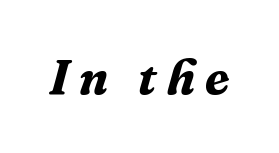
Nobody drew a line under any word here. The rendering uses a bold face; every stroke is thick and dark. Looks like regular typesetting: each glyph gets only the width it needs. The glyphs look as if they've been sheared to an angle. The type is letterspaced generously, with wide tracking. Small tapered or slab feet sit at the stroke ends, so this counts as serif.
